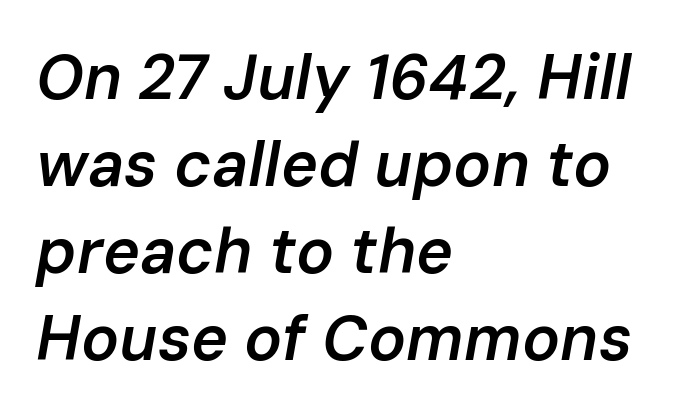
Reading down the block, your eye returns to a fixed left position each line. Compared with typical body copy, the letter spacing here is the same. Italic? Definitely — the glyphs are oblique. Looks like regular typesetting: each glyph gets only the width it needs.
